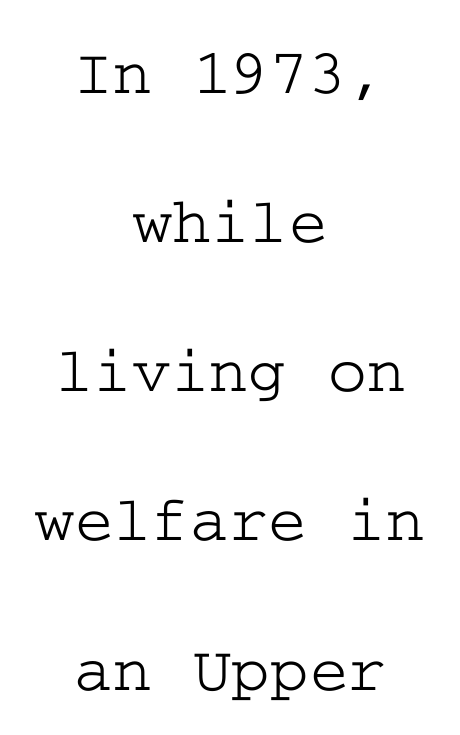
{"serif": "yes", "italic": "no", "width": "wide", "stroke_contrast": "low", "x_height": "medium", "underline": "no", "align": "center", "line_spacing": "loose", "line_spacing_ratio": 2.26, "letter_spacing": "normal", "letter_spacing_em": 0.0, "glyph_px": 66}
